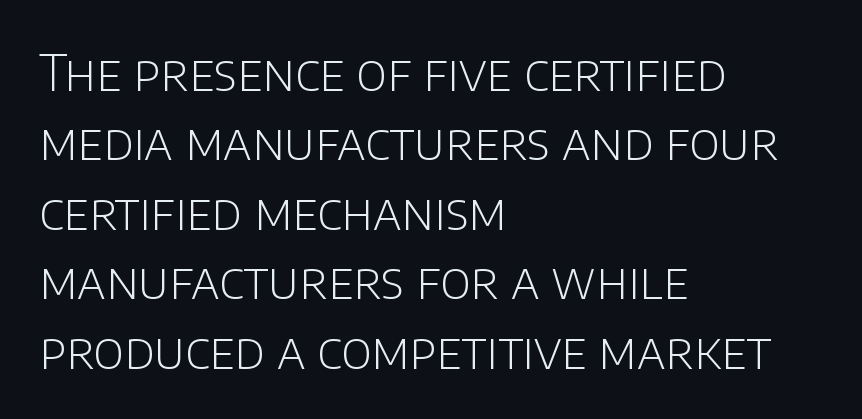
Q: Is the text bold? A: No.
Q: Is the text italic (slanted)? A: No, it is upright.
Q: Is the typeface a serif or a sans-serif typeface? A: Sans-serif.
Q: Is the text underlined? A: No.
Q: How is the paragraph aligned? A: Left-aligned.
Q: Is the spacing between letters normal or unusually wide? A: Normal.
Q: Is the spacing between lines tight, normal or loose? A: Normal.
Q: Width (condensed, normal, or wide)? A: Normal.
Q: Stroke contrast? A: Low.
Q: x-height? A: Large.
Q: Monospaced? A: No.
